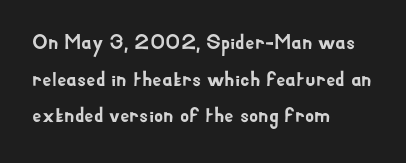
Q: Is the text italic (slanted)? A: No, it is upright.
Q: Is the text underlined? A: No.
Q: How is the paragraph aligned? A: Left-aligned.
Q: Is the spacing between letters normal or unusually wide? A: Normal.
